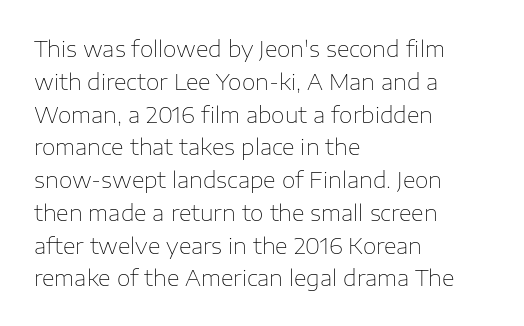
Q: Is the text bold? A: No.
Q: Is the text italic (slanted)? A: No, it is upright.
Q: Is the text underlined? A: No.
Q: How is the paragraph aligned? A: Left-aligned.
Q: Is the spacing between letters normal or unusually wide? A: Normal.
Q: Is the spacing between lines tight, normal or loose? A: Normal.
